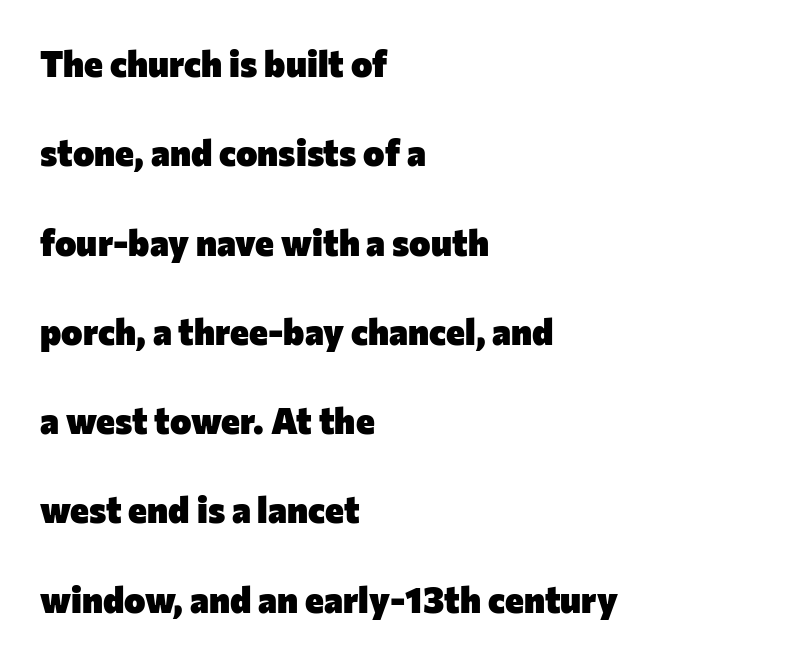
{"serif": "no", "italic": "no", "bold": "yes", "weight": "heavy", "width": "normal", "stroke_contrast": "low", "x_height": "medium", "monospaced": "no", "underline": "no", "align": "left", "line_spacing": "loose", "line_spacing_ratio": 2.48, "letter_spacing": "normal", "letter_spacing_em": 0.0, "glyph_px": 36}
